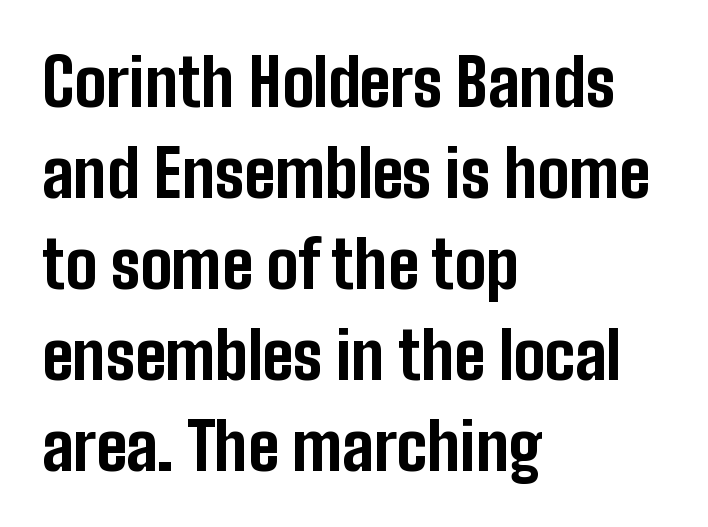
The image shows 65 px bold, condensed sans-serif type, upright; set left-aligned, normal line spacing (1.4x), normal letter spacing, not underlined; low stroke contrast and a medium x-height.
